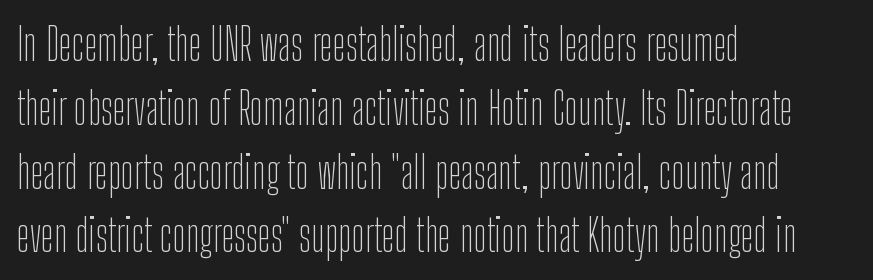
The image shows 44 px thin, condensed sans-serif type, upright; set left-aligned, normal line spacing (1.45x), normal letter spacing, not underlined; low stroke contrast and a medium x-height.
